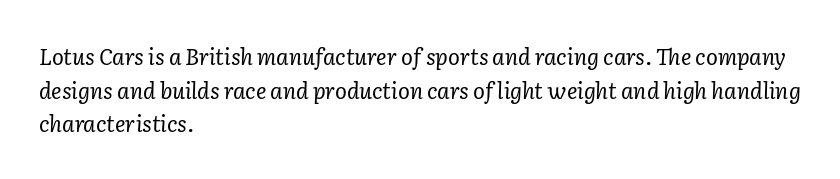
The image shows 22 px text type, italic (leaning right); set left-aligned, normal line spacing (1.53x), normal letter spacing, not underlined.
